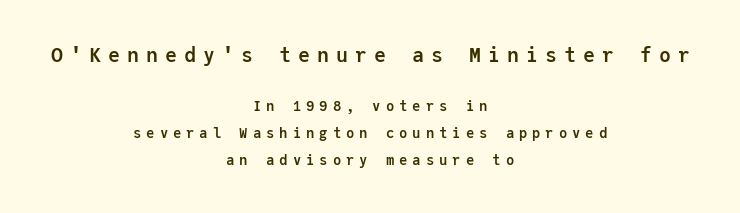
The rag falls on both sides of this text block equally. The words here are not underlined. Block one is the big one; block two sits smaller underneath. Display-style spreading of the glyphs; the letterfit is very open. Set as a true bold cut, around the 700 mark. Compared with typical paragraphs, the rows here are farther apart.
